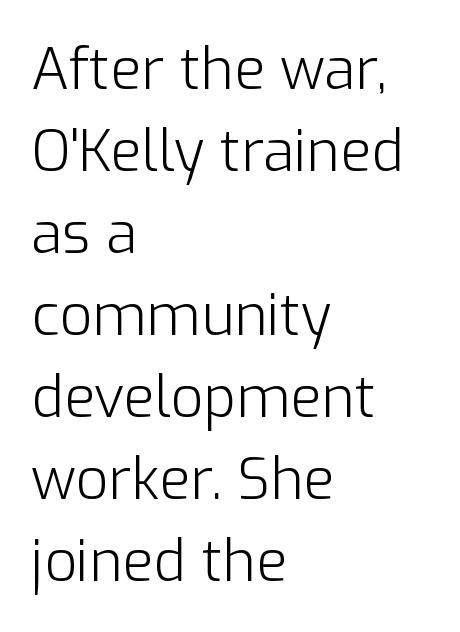
No chunkiness to these letters — they're not bold. One-word summary of the alignment: left. Do the characters align in a grid? No, the font is proportional. No extra tracking has been applied to these lines.
